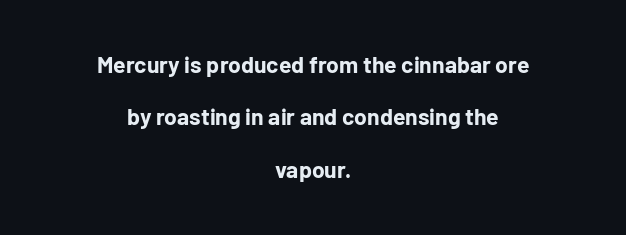
The image shows 23 px bold type, upright; set centered, loose line spacing (2.28x), normal letter spacing, not underlined.
